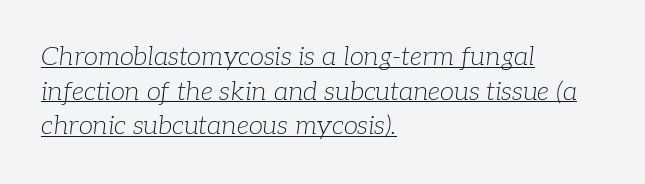
Like a heading marked for emphasis, these lines bear an underscore. Letter spacing: default. Each line starts at the same left margin while the right side varies. No extra ink here — the face is not bold.
